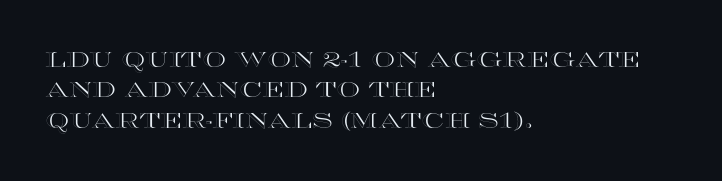
A bare baseline throughout the passage. This rendering uses left alignment, leaving the right contour irregular. Vertical strokes here are truly vertical. Glyph-to-glyph distance matches everyday printed text. If you measured baseline to baseline, you'd find a middling distance.
